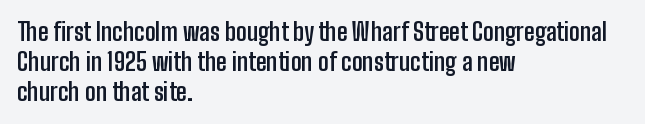
The image shows 24 px bold type, upright; set left-aligned, normal line spacing (1.25x), normal letter spacing, not underlined.
